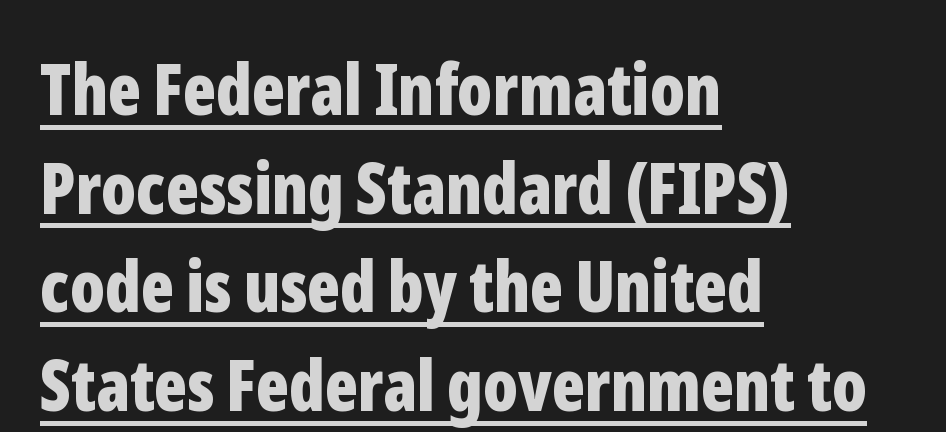
The lettering holds an erect, upright posture throughout. Varying glyph widths throughout — classic text-font behaviour. What's the leading like? Ordinary, nothing unusual. Typesetter's note: full bold, strokes at maximum text heaviness.
